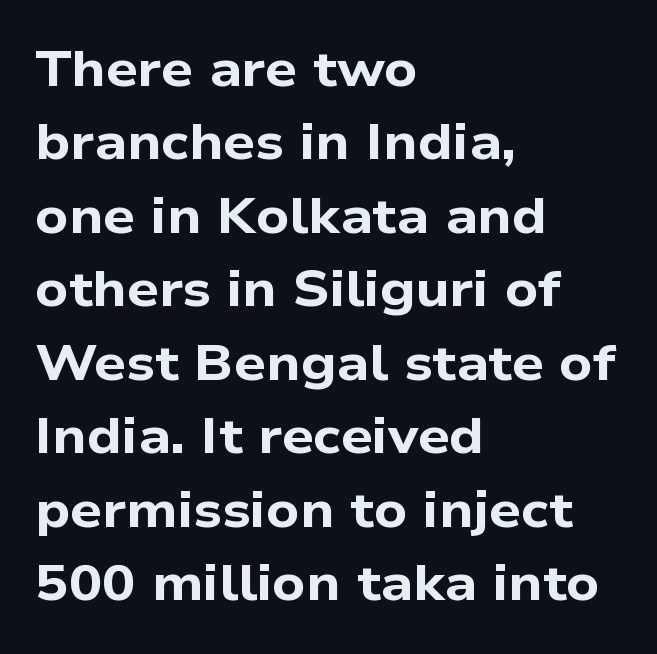
Q: Is the text bold? A: Yes.
Q: Is the typeface a serif or a sans-serif typeface? A: Sans-serif.
Q: Is the text underlined? A: No.
Q: How is the paragraph aligned? A: Left-aligned.
Q: Is the spacing between letters normal or unusually wide? A: Normal.
Q: Is the spacing between lines tight, normal or loose? A: Normal.
Q: Width (condensed, normal, or wide)? A: Wide.
Q: Stroke contrast? A: Low.
Q: x-height? A: Medium.
Q: Monospaced? A: No.
